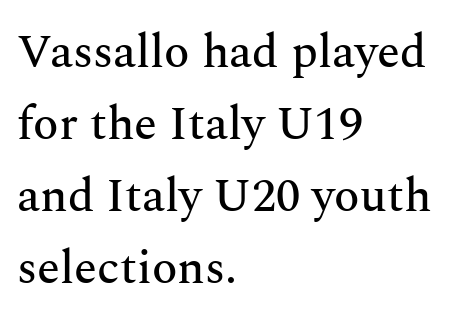
Vertical spacing — default. Varying glyph widths throughout — classic text-font behaviour. Horizontal alignment here is leftward, the default for most running prose. This sample uses a serif face. The rendering keeps characters at their native spacing.
